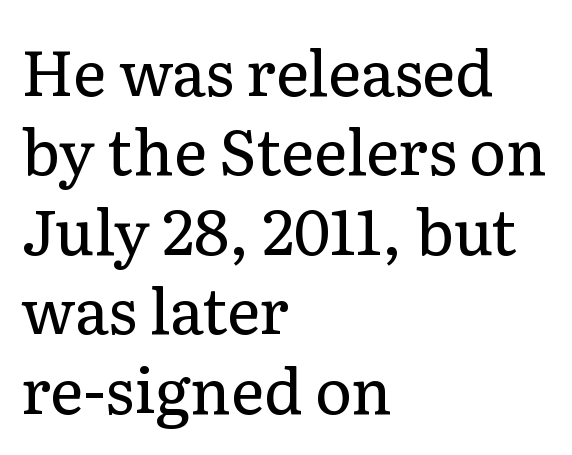
{"serif": "yes", "italic": "no", "bold": "no", "weight": "regular", "width": "normal", "stroke_contrast": "low", "x_height": "medium", "monospaced": "no", "underline": "no", "align": "left", "line_spacing": "normal", "line_spacing_ratio": 1.26, "letter_spacing": "normal", "letter_spacing_em": 0.0, "glyph_px": 63}
